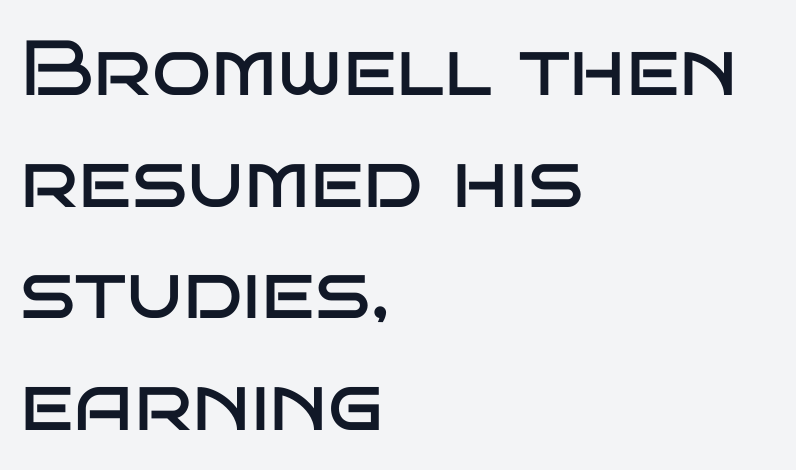
The image shows 78 px regular-weight, wide sans-serif type, upright; set left-aligned, normal line spacing (1.43x), normal letter spacing, not underlined; low stroke contrast and a large x-height.
